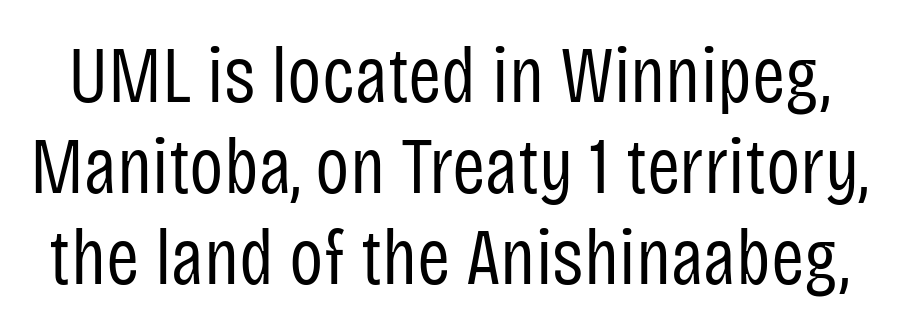
Q: Is the text bold? A: No.
Q: Is the text italic (slanted)? A: No, it is upright.
Q: Is the typeface a serif or a sans-serif typeface? A: Sans-serif.
Q: Is the text underlined? A: No.
Q: Is the spacing between letters normal or unusually wide? A: Normal.
Q: Is the spacing between lines tight, normal or loose? A: Tight.
Q: Width (condensed, normal, or wide)? A: Condensed.
Q: Stroke contrast? A: Low.
Q: x-height? A: Large.
Q: Monospaced? A: No.
